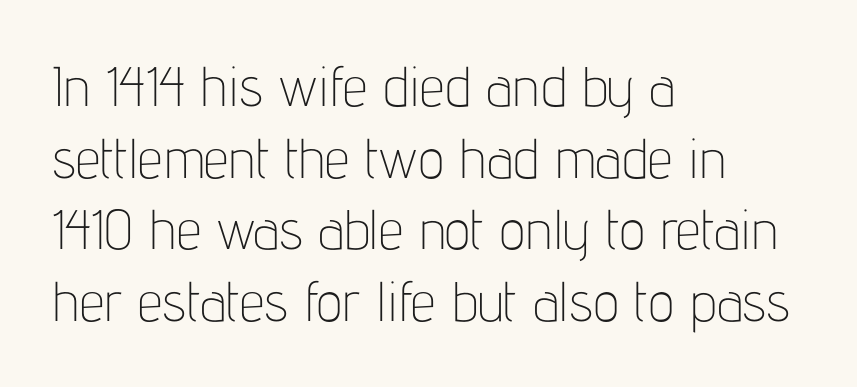
The typeface has the unassuming heft of standard copy or less. A typesetter would label this face a sans. Caption: standard tracking, unaltered. Alignment: flush left.
